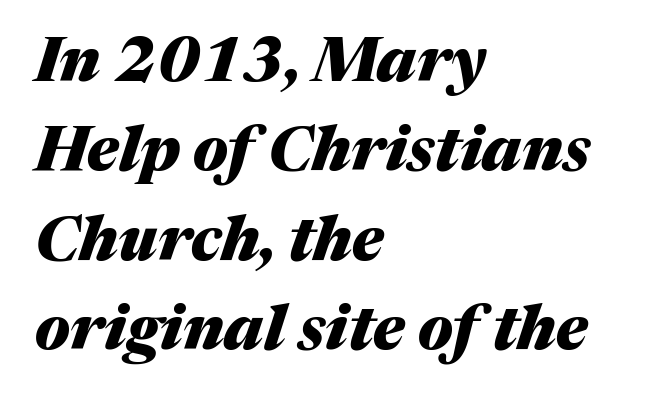
Q: Is the text bold? A: Yes.
Q: Is the text italic (slanted)? A: Yes, it leans right by about 17 degrees.
Q: Is the text underlined? A: No.
Q: How is the paragraph aligned? A: Left-aligned.
Q: Is the spacing between letters normal or unusually wide? A: Normal.
Q: Is the spacing between lines tight, normal or loose? A: Normal.
Q: Width (condensed, normal, or wide)? A: Normal.
Q: Stroke contrast? A: Medium.
Q: x-height? A: Medium.
Q: Monospaced? A: No.
